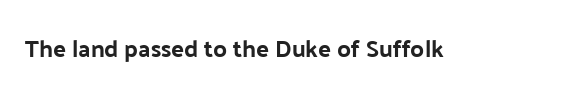
{"italic": "no", "bold": "yes", "underline": "no", "letter_spacing": "normal", "letter_spacing_em": 0.0, "glyph_px": 24}
